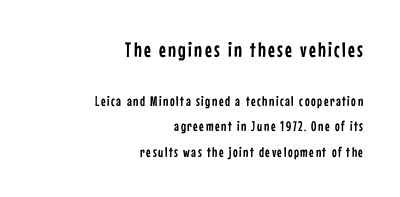
Q: Is the text italic (slanted)? A: No, it is upright.
Q: Is the text underlined? A: No.
Q: How is the paragraph aligned? A: Right-aligned.
Q: Which block of text is set in a larger size, the first (top) or the second (bottom)? A: The first (top) one.
